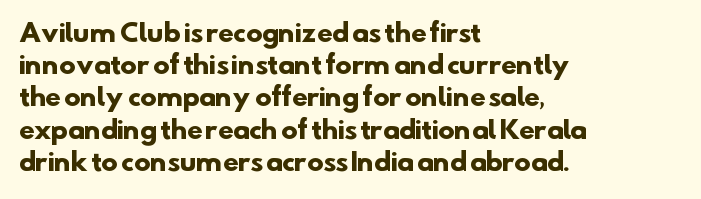
Q: Is the text bold? A: Yes.
Q: Is the text underlined? A: No.
Q: How is the paragraph aligned? A: Left-aligned.
Q: Is the spacing between letters normal or unusually wide? A: Normal.
Q: Is the spacing between lines tight, normal or loose? A: Normal.
